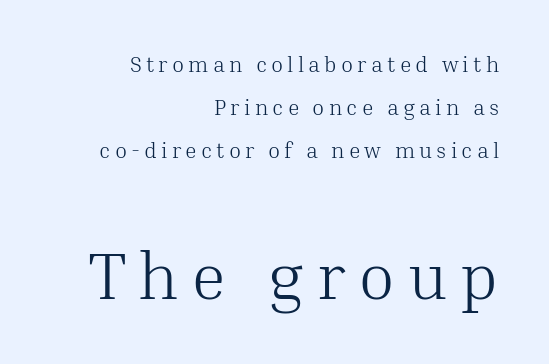
Q: Is the text bold? A: No.
Q: Is the text italic (slanted)? A: No, it is upright.
Q: Is the typeface a serif or a sans-serif typeface? A: Serif.
Q: Is the text underlined? A: No.
Q: How is the paragraph aligned? A: Right-aligned.
Q: Is the spacing between lines tight, normal or loose? A: Loose.
Q: Which block of text is set in a larger size, the first (top) or the second (bottom)? A: The second (bottom) one.
Q: Width (condensed, normal, or wide)? A: Normal.
Q: Stroke contrast? A: Medium.
Q: x-height? A: Medium.
Q: Monospaced? A: No.
